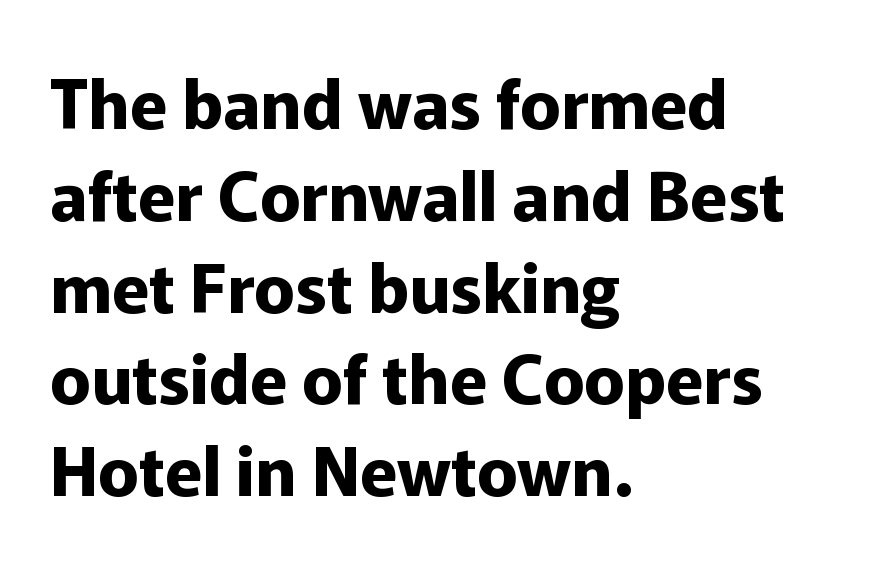
{"serif": "no", "italic": "no", "bold": "yes", "weight": "bold", "width": "normal", "stroke_contrast": "low", "x_height": "medium", "monospaced": "no", "underline": "no", "align": "left", "line_spacing": "normal", "line_spacing_ratio": 1.35, "letter_spacing": "normal", "letter_spacing_em": 0.0, "glyph_px": 68}
